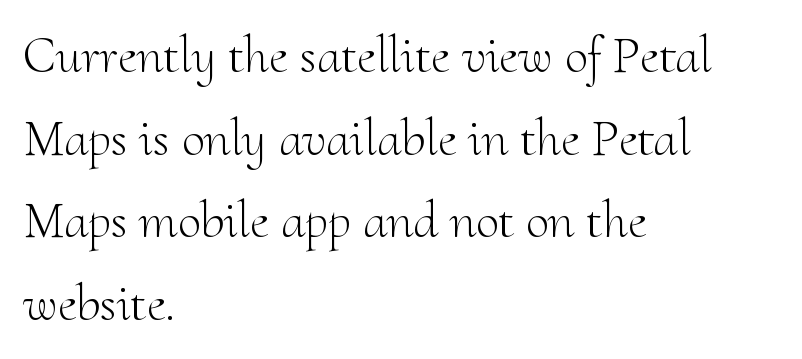
Q: Is the text bold? A: No.
Q: Is the text italic (slanted)? A: No, it is upright.
Q: Is the typeface a serif or a sans-serif typeface? A: Serif.
Q: Is the text underlined? A: No.
Q: How is the paragraph aligned? A: Left-aligned.
Q: Is the spacing between letters normal or unusually wide? A: Normal.
Q: Is the spacing between lines tight, normal or loose? A: Normal.
Q: Width (condensed, normal, or wide)? A: Normal.
Q: Stroke contrast? A: Medium.
Q: x-height? A: Small.
Q: Monospaced? A: No.
